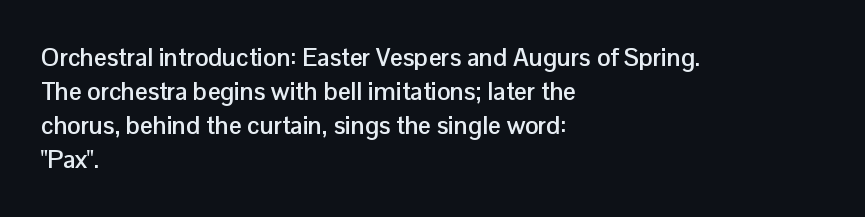
{"italic": "no", "bold": "yes", "underline": "no", "align": "left", "line_spacing": "normal", "line_spacing_ratio": 1.36, "letter_spacing": "normal", "letter_spacing_em": 0.0, "glyph_px": 25}
